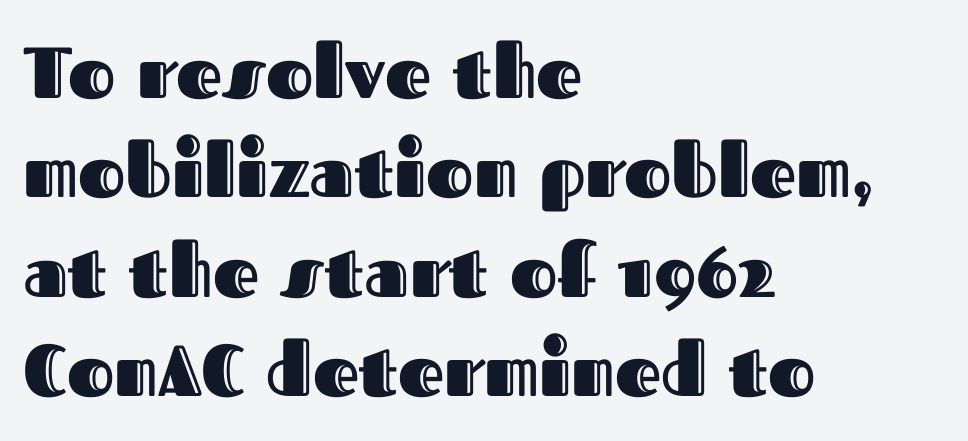
The image shows 72 px text type, upright; set left-aligned, normal line spacing (1.38x), normal letter spacing, not underlined; a medium x-height.
